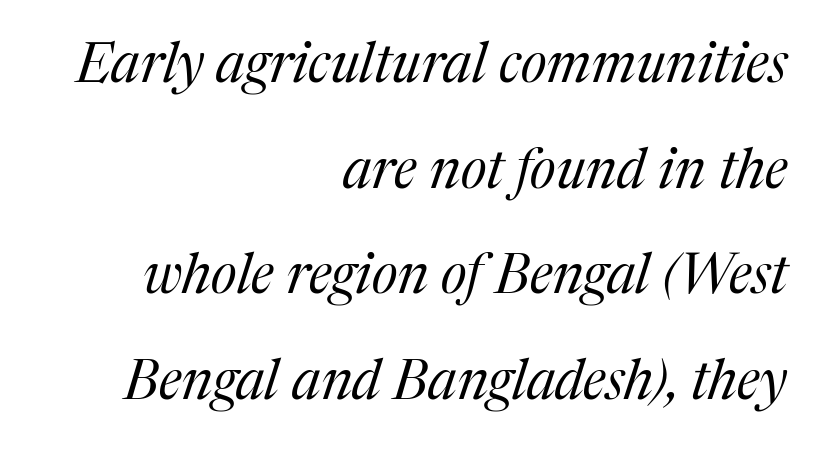
{"serif": "yes", "italic": "yes", "lean": "right", "slant_degrees": 17, "bold": "no", "weight": "regular", "width": "normal", "stroke_contrast": "medium", "x_height": "medium", "monospaced": "no", "underline": "no", "align": "right", "line_spacing": "loose", "line_spacing_ratio": 1.92, "letter_spacing": "normal", "letter_spacing_em": 0.0, "glyph_px": 55}
